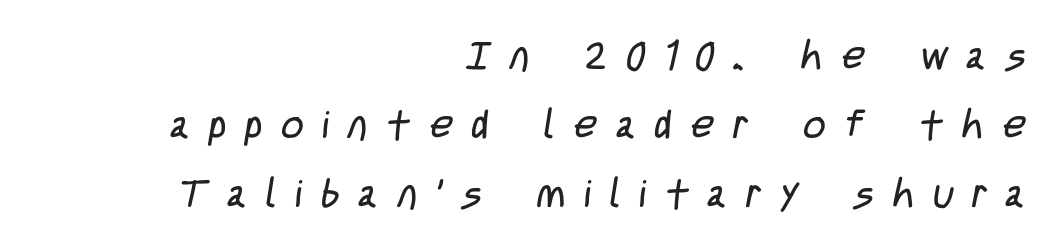
The font is comparable to plain body text, perhaps lighter. Character widths vary here, with narrow letters taking less room than wide ones. This sample is right-justified, so line beginnings fall wherever the words allow. To sum up the face: it is a sans, with no serifs.
